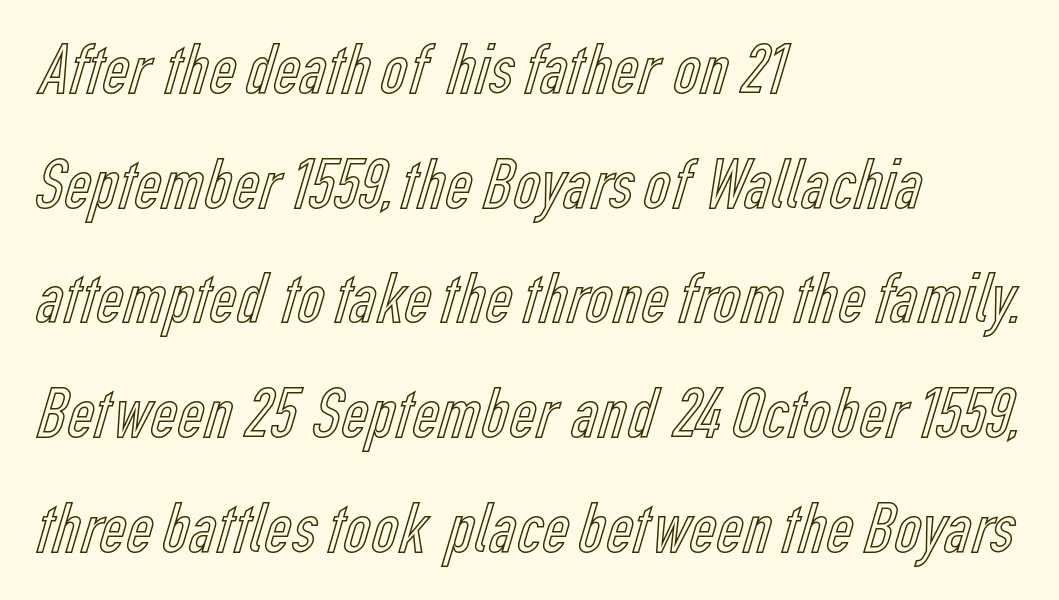
The image shows 74 px condensed type; set left-aligned, normal line spacing (1.55x), normal letter spacing, not underlined; a medium x-height.
